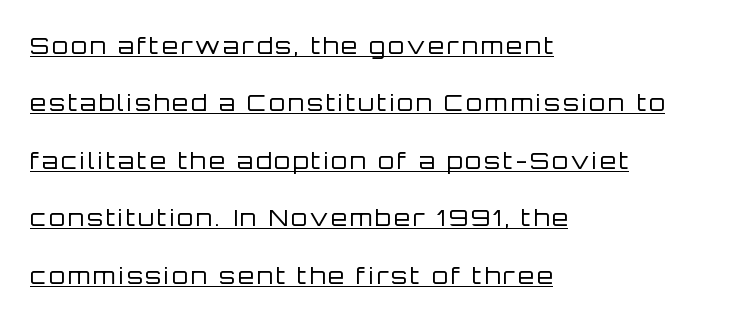
Q: Is the text bold? A: No.
Q: Is the text italic (slanted)? A: No, it is upright.
Q: Is the text underlined? A: Yes.
Q: How is the paragraph aligned? A: Left-aligned.
Q: Is the spacing between lines tight, normal or loose? A: Loose.
